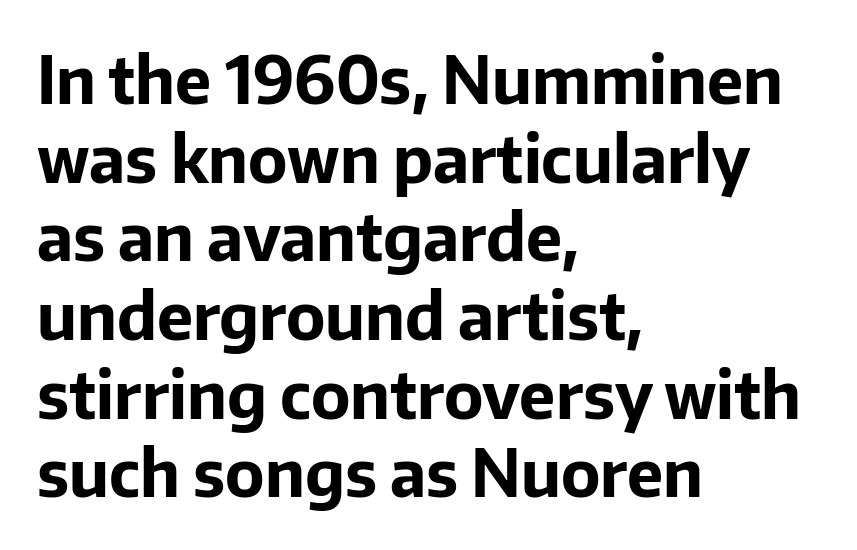
{"serif": "no", "italic": "no", "bold": "yes", "weight": "bold", "width": "normal", "stroke_contrast": "low", "x_height": "medium", "monospaced": "no", "underline": "no", "align": "left", "line_spacing_ratio": 1.21, "letter_spacing": "normal", "letter_spacing_em": 0.0, "glyph_px": 65}
